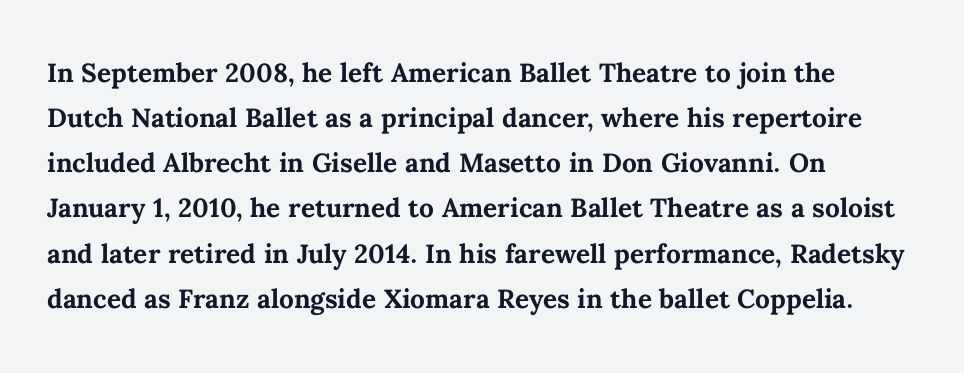
Posture: vertical. Letter spacing: default. The space beneath each line is pristine and unruled. The lines are quadded left.
